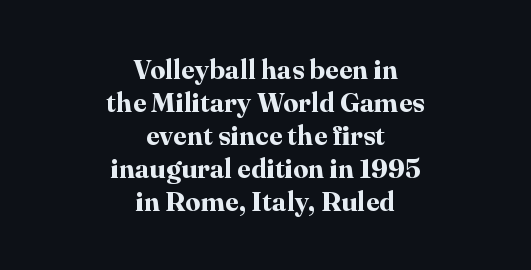
{"italic": "no", "bold": "yes", "underline": "no", "align": "center", "line_spacing_ratio": 1.22, "letter_spacing": "normal", "letter_spacing_em": 0.0, "glyph_px": 27}
